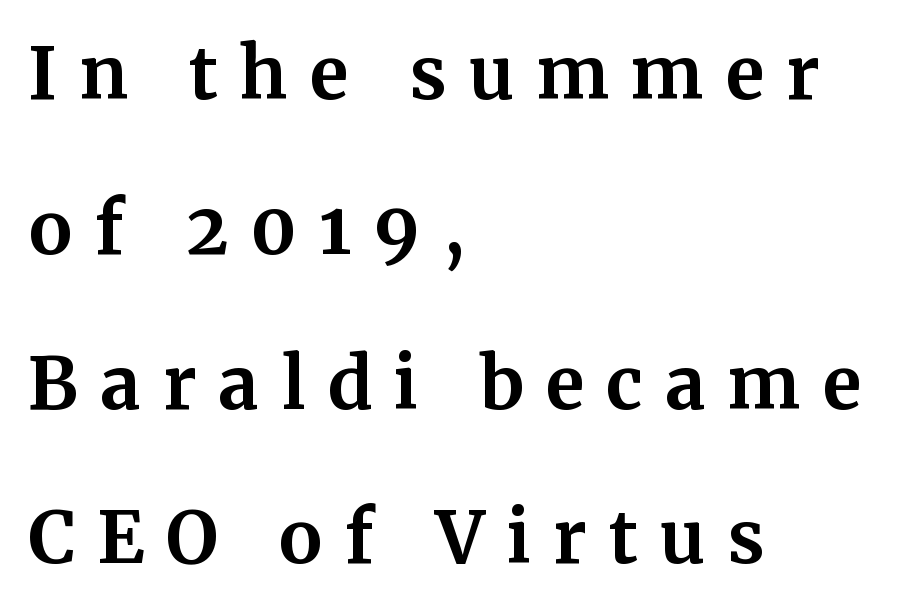
The passage shown is typed in a proportional face where columns would drift. Honestly, the rows look like they've been pulled way apart. The typesetter chose a ragged-right arrangement here. The face used here is seriffed, in the tradition of book romans. Spacing between characters has been opened up far beyond the box default.
